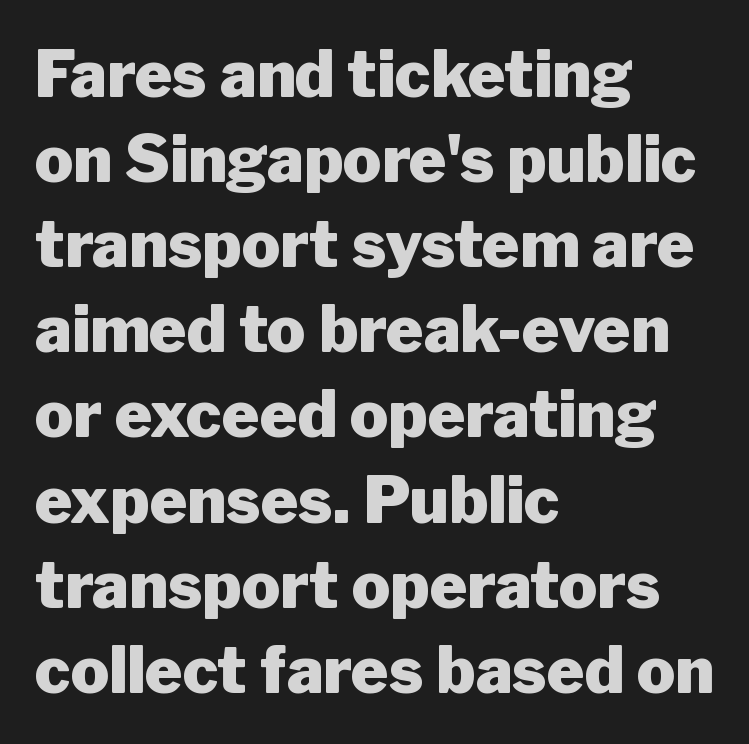
{"serif": "no", "italic": "no", "bold": "yes", "weight": "heavy", "width": "normal", "stroke_contrast": "low", "x_height": "medium", "monospaced": "no", "underline": "no", "align": "left", "line_spacing": "normal", "line_spacing_ratio": 1.33, "letter_spacing": "normal", "letter_spacing_em": 0.0, "glyph_px": 64}
